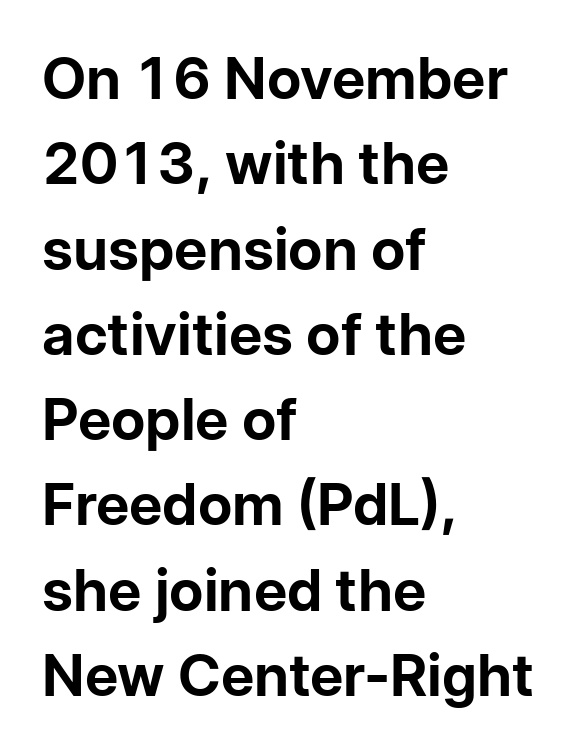
The rendering uses a moderate line-height, typical for paragraphs. One-word summary of the alignment: left. Is there any slant? The stems are plumb. The text was rendered using a sans face with plain stroke endings.
